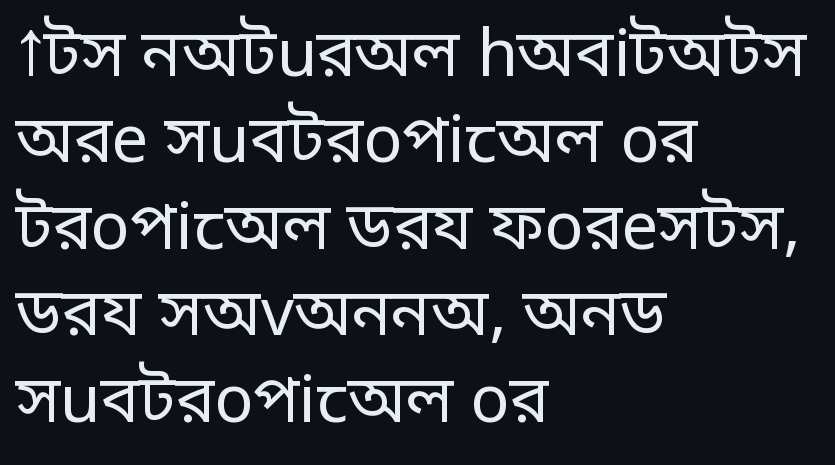
Q: Is the text bold? A: No.
Q: Is the text italic (slanted)? A: No, it is upright.
Q: Is the typeface a serif or a sans-serif typeface? A: Sans-serif.
Q: Is the text underlined? A: No.
Q: How is the paragraph aligned? A: Left-aligned.
Q: Is the spacing between letters normal or unusually wide? A: Normal.
Q: Is the spacing between lines tight, normal or loose? A: Normal.
Q: Width (condensed, normal, or wide)? A: Normal.
Q: Stroke contrast? A: Low.
Q: x-height? A: Large.
Q: Monospaced? A: No.
